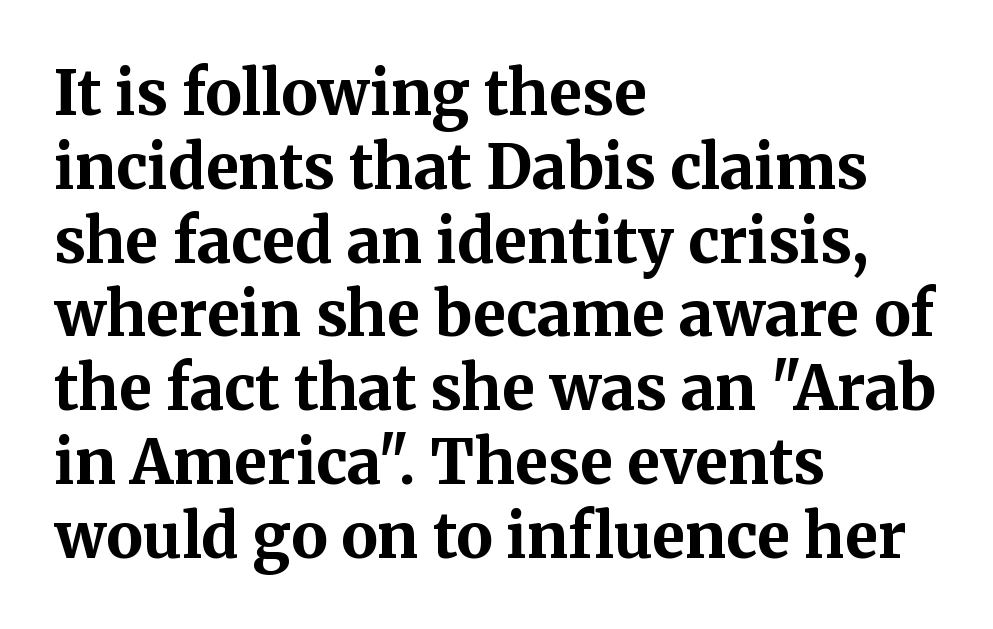
The letters advance in unequal steps, a hallmark of proportional type. The letters are bold, with thick, heavy strokes. Each row of text sits above clean, open space. Typeset ragged right — the left edge is the straight one. Italic: no, the glyphs are upright roman.
